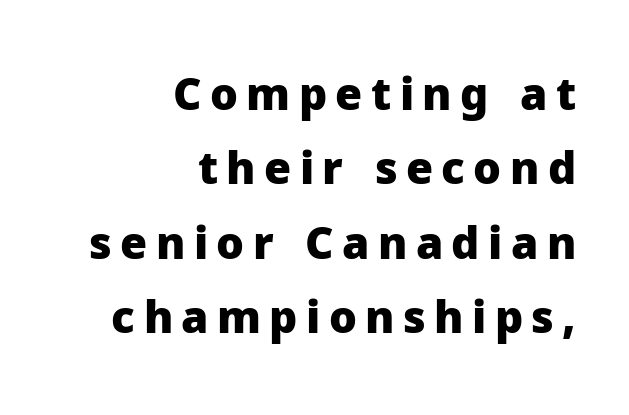
Q: Is the text bold? A: Yes.
Q: Is the text italic (slanted)? A: No, it is upright.
Q: Is the typeface a serif or a sans-serif typeface? A: Sans-serif.
Q: Is the text underlined? A: No.
Q: How is the paragraph aligned? A: Right-aligned.
Q: Is the spacing between lines tight, normal or loose? A: Normal.
Q: Width (condensed, normal, or wide)? A: Normal.
Q: Stroke contrast? A: Low.
Q: x-height? A: Medium.
Q: Monospaced? A: No.
